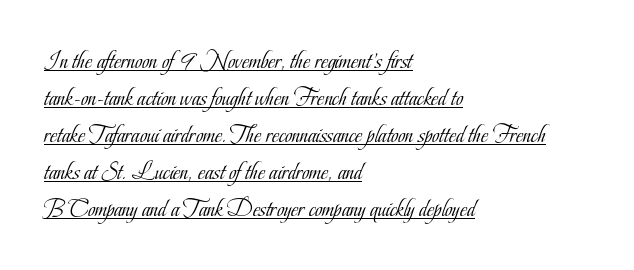
The passage shown is underscored from start to finish. Does the leading feel generous? No, just average. Tracking here is standard; glyphs follow each other at the usual distance. Does the copy run flush right? No — it runs flush left. Nothing heavy about these letters — not bold at all.
